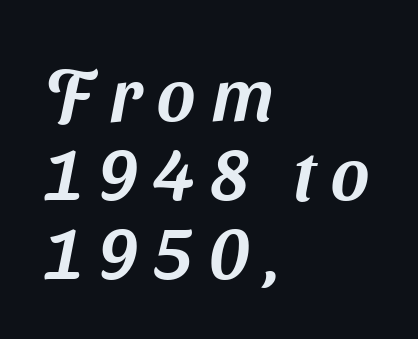
{"serif": "no", "width": "normal", "stroke_contrast": "medium", "x_height": "medium", "monospaced": "no", "underline": "no", "align": "left", "line_spacing": "tight", "line_spacing_ratio": 1.07, "letter_spacing": "wide", "letter_spacing_em": 0.2, "glyph_px": 74}
